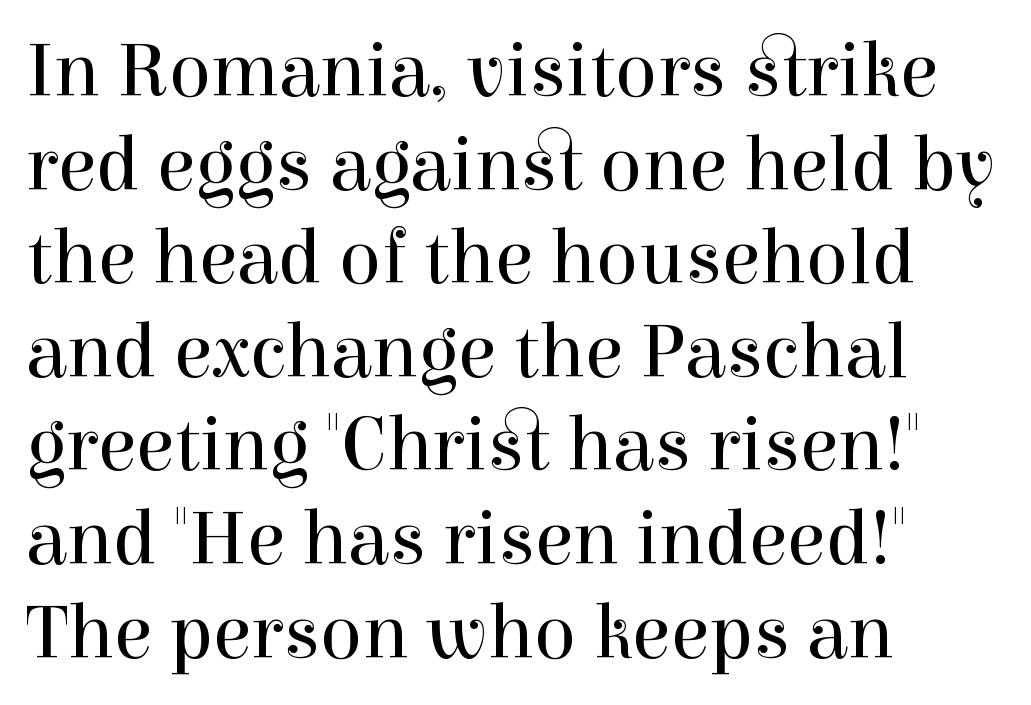
Q: Is the text bold? A: No.
Q: Is the text italic (slanted)? A: No, it is upright.
Q: Is the typeface a serif or a sans-serif typeface? A: Serif.
Q: Is the text underlined? A: No.
Q: How is the paragraph aligned? A: Left-aligned.
Q: Is the spacing between letters normal or unusually wide? A: Normal.
Q: Width (condensed, normal, or wide)? A: Normal.
Q: x-height? A: Medium.
Q: Monospaced? A: No.
